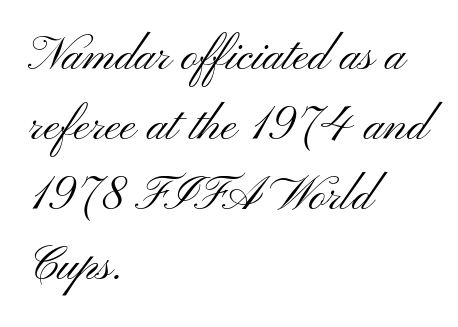
The image shows 47 px light, wide sans-serif type; set left-aligned, normal line spacing (1.49x), normal letter spacing, not underlined; medium stroke contrast and a small x-height.
